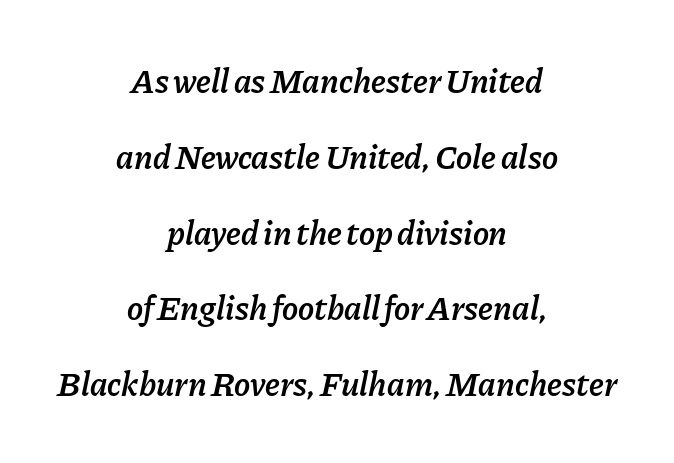
{"italic": "yes", "lean": "right", "slant_degrees": 11, "bold": "semi", "weight": "semibold", "width": "normal", "stroke_contrast": "low", "x_height": "medium", "monospaced": "no", "underline": "no", "align": "center", "line_spacing": "loose", "line_spacing_ratio": 2.23, "letter_spacing": "normal", "letter_spacing_em": 0.0, "glyph_px": 34}
